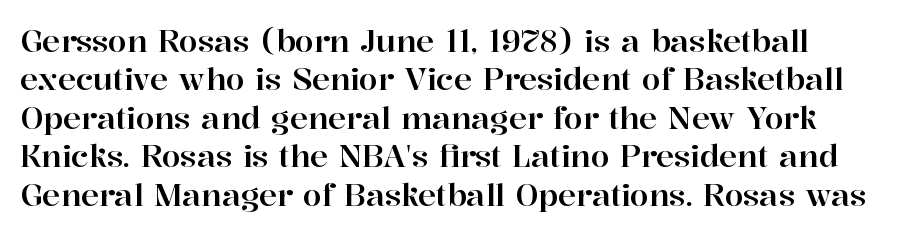
Proportional: the letters do not fall into vertical columns. The passage shown is not underscored anywhere. Does the type have serifs? Yes, each stem ends in a small foot. The block of text has a typical density, with ordinary space between rows. This sample uses plain, unmodified letter spacing.
